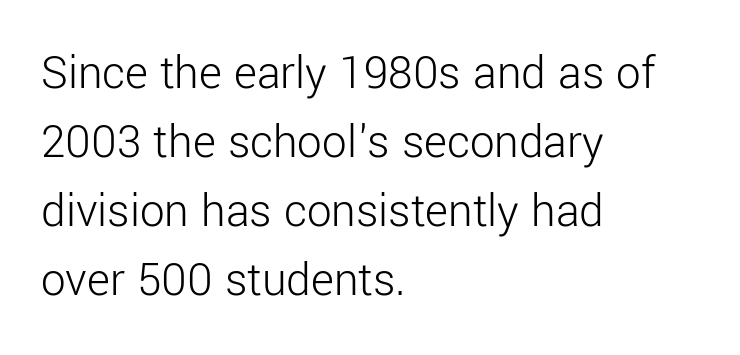
The image shows 49 px light sans-serif type, upright; set left-aligned, normal line spacing (1.41x), normal letter spacing, not underlined; low stroke contrast and a medium x-height.
